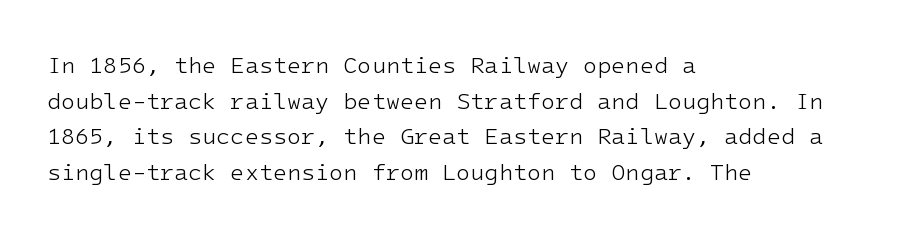
Baseline-to-baseline distance is the conventional proportion of letter height. The passage is arranged the way most books set body copy — flush left. The glyphs are unaccompanied by any horizontal stroke below them. The gaps between neighbouring characters are ordinary and unremarkable.
